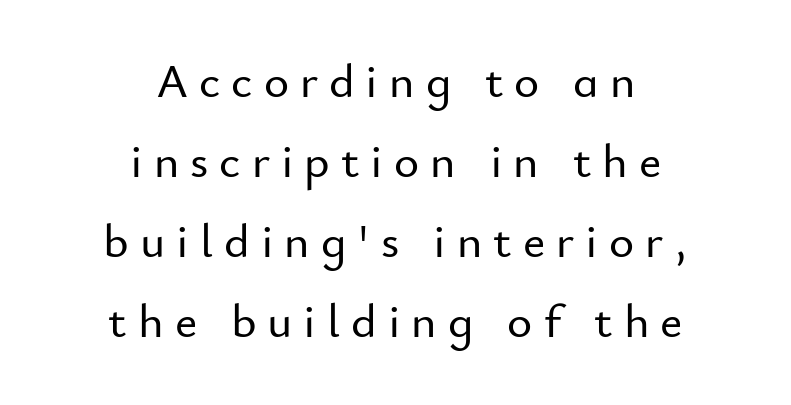
{"serif": "no", "italic": "no", "width": "normal", "stroke_contrast": "low", "x_height": "small", "monospaced": "no", "underline": "no", "align": "center", "line_spacing": "normal", "line_spacing_ratio": 1.67, "letter_spacing": "wide", "letter_spacing_em": 0.23, "glyph_px": 48}
